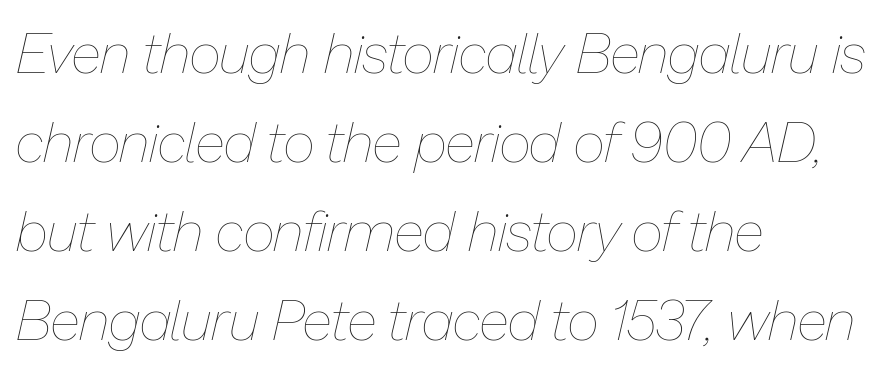
{"italic": "yes", "lean": "right", "slant_degrees": 13, "bold": "no", "weight": "thin", "width": "normal", "stroke_contrast": "low", "x_height": "medium", "monospaced": "no", "underline": "no", "align": "left", "line_spacing": "normal", "line_spacing_ratio": 1.59, "letter_spacing": "normal", "letter_spacing_em": 0.0, "glyph_px": 56}
